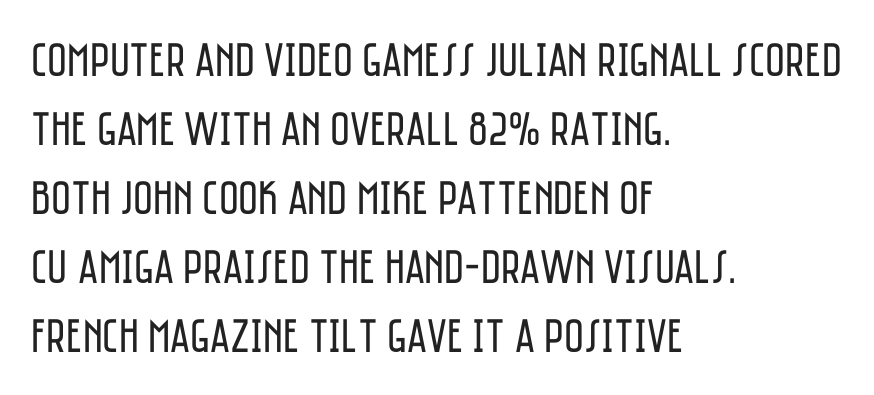
The image shows 48 px regular-weight, condensed sans-serif type, upright; set left-aligned, normal line spacing (1.44x), normal letter spacing, not underlined; low stroke contrast and a large x-height.
